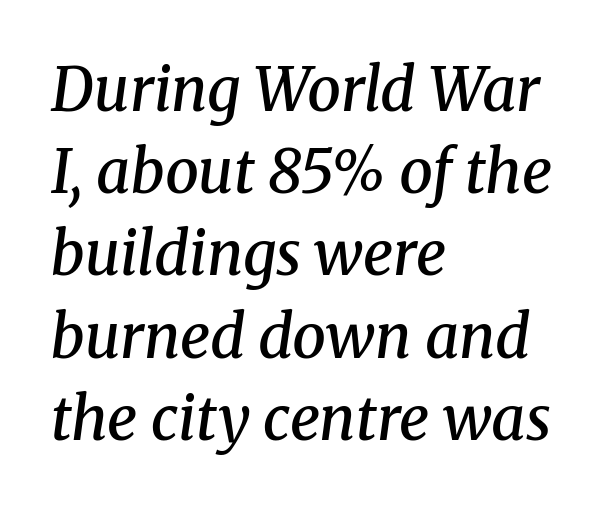
Q: Is the text bold? A: Semi-bold.
Q: Is the text italic (slanted)? A: Yes, it leans right by about 8 degrees.
Q: Is the typeface a serif or a sans-serif typeface? A: Serif.
Q: Is the text underlined? A: No.
Q: How is the paragraph aligned? A: Left-aligned.
Q: Is the spacing between letters normal or unusually wide? A: Normal.
Q: Is the spacing between lines tight, normal or loose? A: Normal.
Q: Width (condensed, normal, or wide)? A: Normal.
Q: Stroke contrast? A: Medium.
Q: x-height? A: Medium.
Q: Monospaced? A: No.
